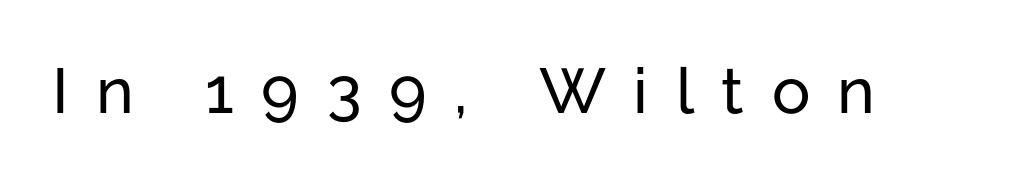
{"serif": "no", "italic": "no", "width": "normal", "stroke_contrast": "low", "x_height": "medium", "monospaced": "no", "underline": "no", "letter_spacing": "wide", "letter_spacing_em": 0.43, "glyph_px": 64}
